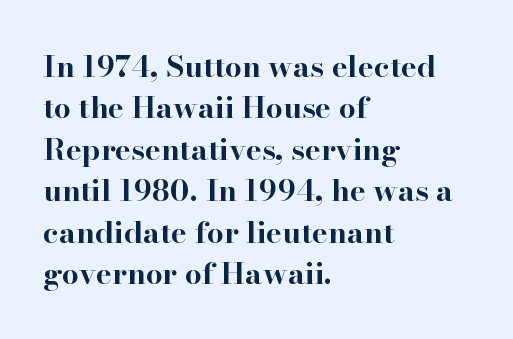
The image shows 30 px bold, wide serif type, upright; set left-aligned, normal line spacing (1.38x), normal letter spacing, not underlined; high stroke contrast and a small x-height.
